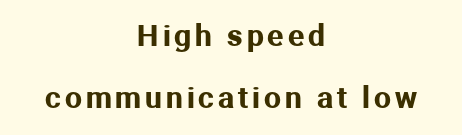
Posture: upright roman. This is sans-serif lettering, the kind often seen on screens and signage. What's the leading like? Stretched, with rows far apart. The passage shown is typed in a proportional face where columns would drift. Each row of text sits above clean, open space. Notice how the passage keeps no hard edge, just a central spine.
